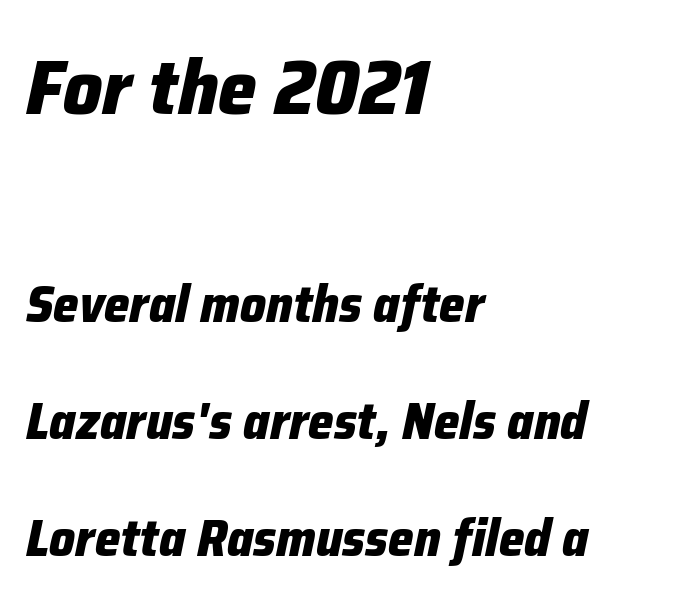
The image shows 77 px heavy type, italic (leaning right); set left-aligned, loose line spacing (2.29x), normal letter spacing, not underlined; the first (top) block is 1.51x larger; low stroke contrast and a medium x-height.
